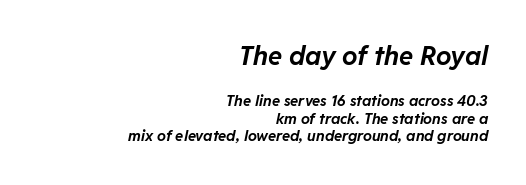
{"italic": "yes", "lean": "right", "slant_degrees": 11, "bold": "yes", "underline": "no", "align": "right", "line_spacing_ratio": 1.19, "letter_spacing": "normal", "letter_spacing_em": 0.0, "larger_block": "first", "size_ratio": 1.73, "glyph_px": 26}
